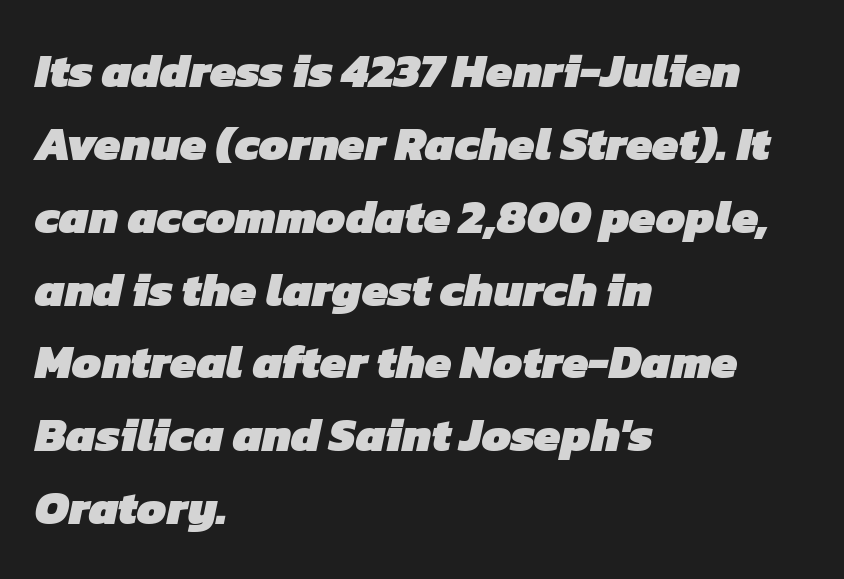
Q: Is the text bold? A: Yes.
Q: Is the typeface a serif or a sans-serif typeface? A: Sans-serif.
Q: Is the text underlined? A: No.
Q: How is the paragraph aligned? A: Left-aligned.
Q: Is the spacing between letters normal or unusually wide? A: Normal.
Q: Is the spacing between lines tight, normal or loose? A: Normal.
Q: Width (condensed, normal, or wide)? A: Normal.
Q: Stroke contrast? A: Low.
Q: x-height? A: Medium.
Q: Monospaced? A: No.
